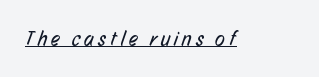
The image shows 20 px text type; set unusually wide letter spacing (+0.21 em), underlined.
